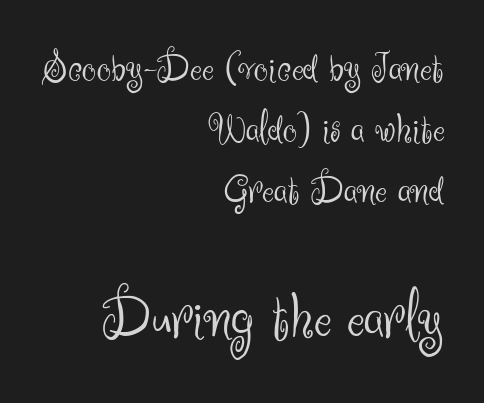
Serifs: no, the terminals of the letterforms are clean. Decoration check: the copy has no underline. The typesetting does not lean heavy: it is not bold. The typography opts for an upright posture over an oblique one.
